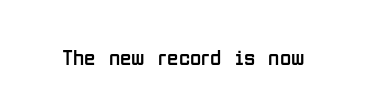
The type is set solid horizontally, with unmodified tracking. Words float on clear page, feet unadorned. A quiet, ordinary-to-light weight characterises the typeface. The type sits square on the baseline with zero lean.
